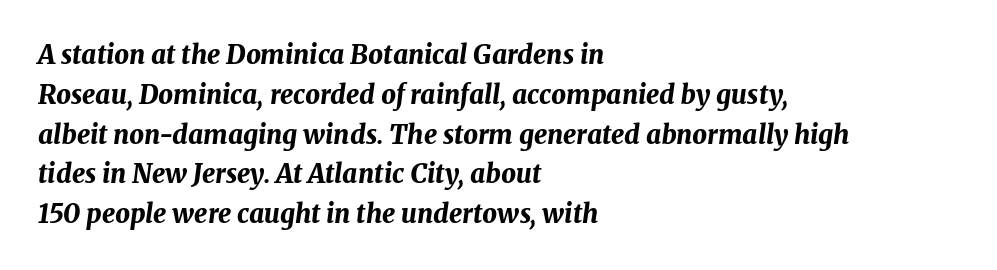
Q: Is the text bold? A: Yes.
Q: Is the text italic (slanted)? A: Yes, it leans right by about 8 degrees.
Q: Is the text underlined? A: No.
Q: How is the paragraph aligned? A: Left-aligned.
Q: Is the spacing between letters normal or unusually wide? A: Normal.
Q: Is the spacing between lines tight, normal or loose? A: Normal.
